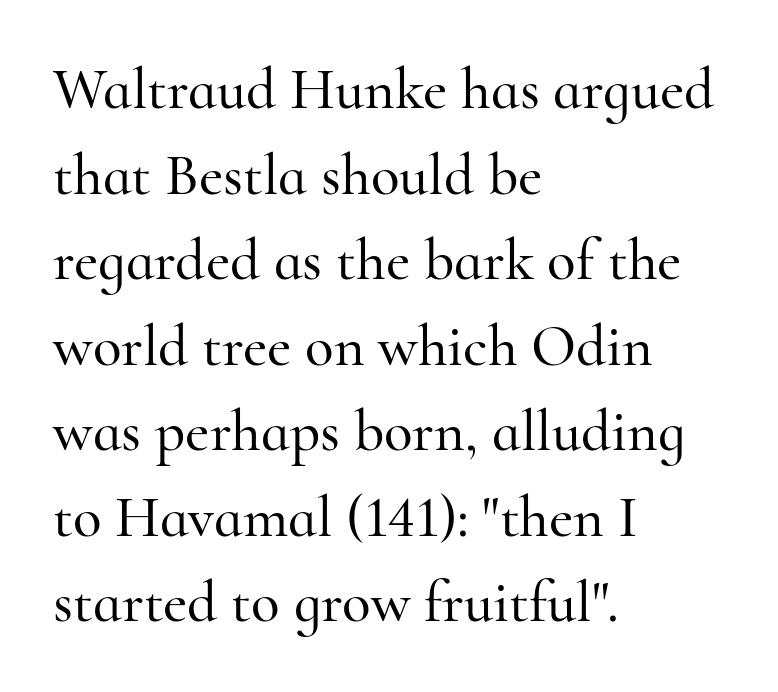
Q: Is the text italic (slanted)? A: No, it is upright.
Q: Is the typeface a serif or a sans-serif typeface? A: Serif.
Q: Is the text underlined? A: No.
Q: How is the paragraph aligned? A: Left-aligned.
Q: Is the spacing between letters normal or unusually wide? A: Normal.
Q: Is the spacing between lines tight, normal or loose? A: Normal.
Q: Width (condensed, normal, or wide)? A: Normal.
Q: Stroke contrast? A: High.
Q: x-height? A: Small.
Q: Monospaced? A: No.
